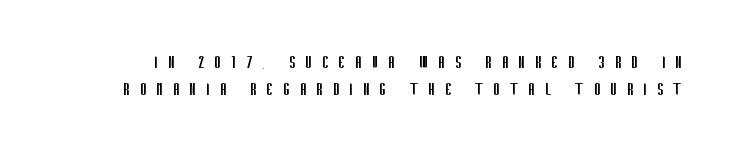
The image shows 20 px text type, upright; set normal line spacing (1.37x), unusually wide letter spacing (+0.49 em), not underlined.
